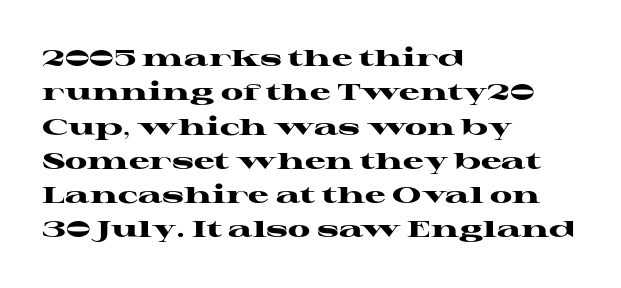
The image shows 23 px bold type, upright; set left-aligned, normal line spacing (1.49x), normal letter spacing, not underlined.
